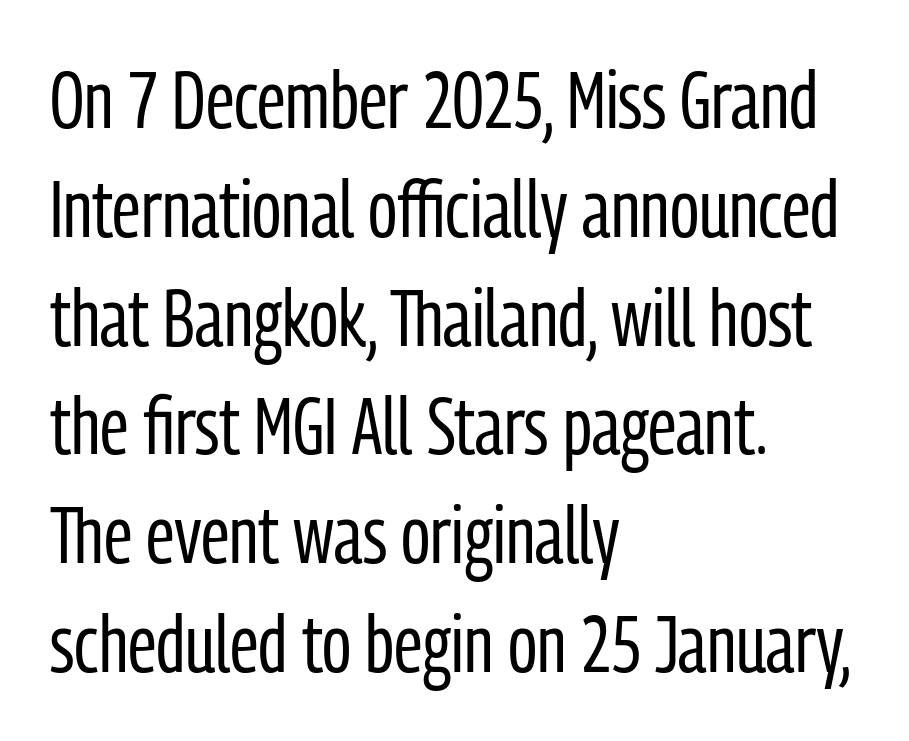
Q: Is the text bold? A: No.
Q: Is the text italic (slanted)? A: No, it is upright.
Q: Is the typeface a serif or a sans-serif typeface? A: Sans-serif.
Q: Is the text underlined? A: No.
Q: How is the paragraph aligned? A: Left-aligned.
Q: Is the spacing between letters normal or unusually wide? A: Normal.
Q: Is the spacing between lines tight, normal or loose? A: Normal.
Q: Width (condensed, normal, or wide)? A: Condensed.
Q: Stroke contrast? A: Low.
Q: x-height? A: Medium.
Q: Monospaced? A: No.
